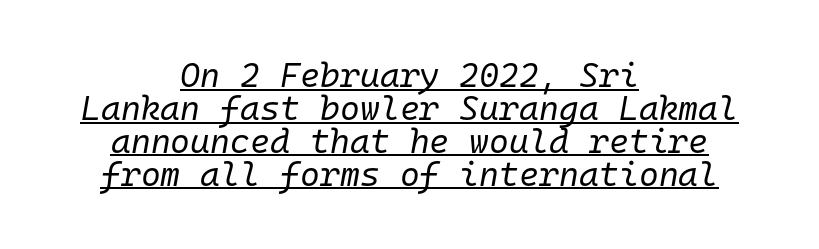
Think of a typewriter: that constant character pitch is what you see here. The rendering keeps characters at their native spacing. This reads as an unemphasized weight, regular at the heaviest. Does the leading feel generous? Not at all — it's pinched.
